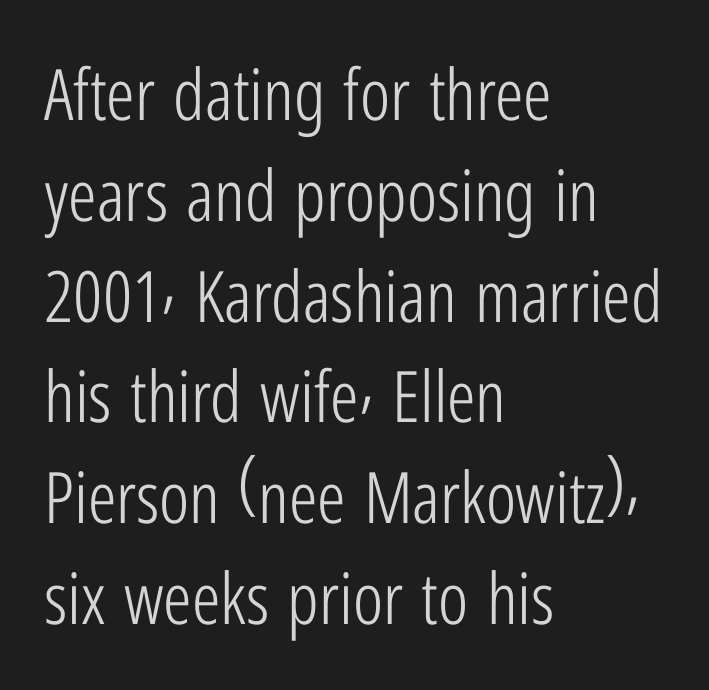
{"serif": "no", "italic": "no", "bold": "no", "weight": "light", "width": "condensed", "stroke_contrast": "low", "x_height": "medium", "monospaced": "no", "underline": "no", "align": "left", "line_spacing": "normal", "line_spacing_ratio": 1.42, "letter_spacing": "normal", "letter_spacing_em": 0.0, "glyph_px": 71}
